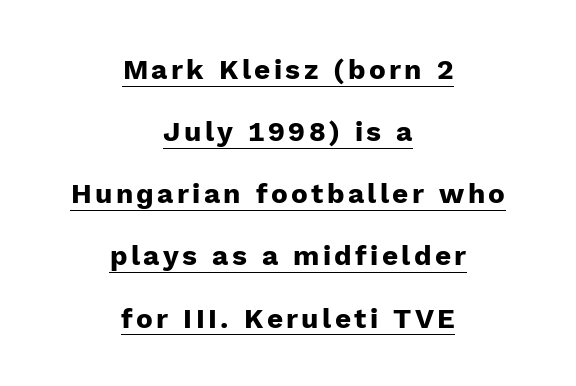
{"serif": "no", "italic": "no", "bold": "yes", "weight": "heavy", "width": "normal", "stroke_contrast": "low", "x_height": "medium", "monospaced": "no", "underline": "yes", "align": "center", "line_spacing": "loose", "line_spacing_ratio": 2.22, "glyph_px": 28}
